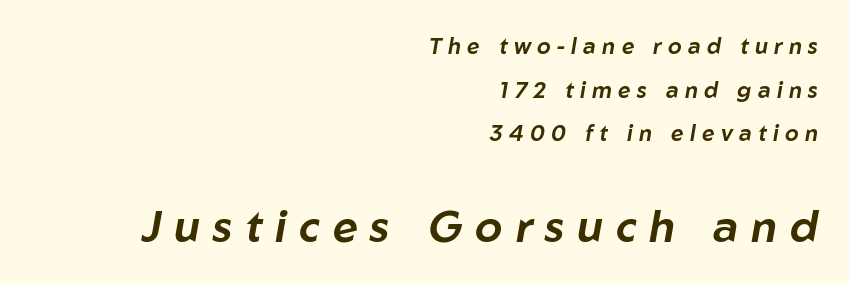
{"italic": "yes", "lean": "right", "slant_degrees": 10, "width": "normal", "stroke_contrast": "low", "x_height": "medium", "monospaced": "no", "underline": "no", "align": "right", "line_spacing": "loose", "line_spacing_ratio": 1.98, "letter_spacing": "wide", "letter_spacing_em": 0.29, "larger_block": "second", "size_ratio": 2.0, "glyph_px": 44}
